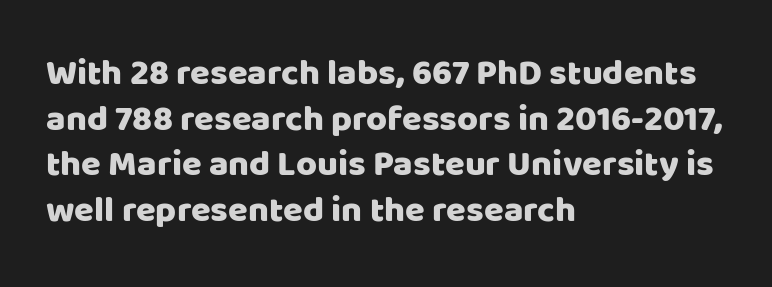
Q: Is the text italic (slanted)? A: No, it is upright.
Q: Is the typeface a serif or a sans-serif typeface? A: Sans-serif.
Q: Is the text underlined? A: No.
Q: How is the paragraph aligned? A: Left-aligned.
Q: Is the spacing between letters normal or unusually wide? A: Normal.
Q: Is the spacing between lines tight, normal or loose? A: Normal.
Q: Width (condensed, normal, or wide)? A: Normal.
Q: Stroke contrast? A: Low.
Q: x-height? A: Large.
Q: Monospaced? A: No.
